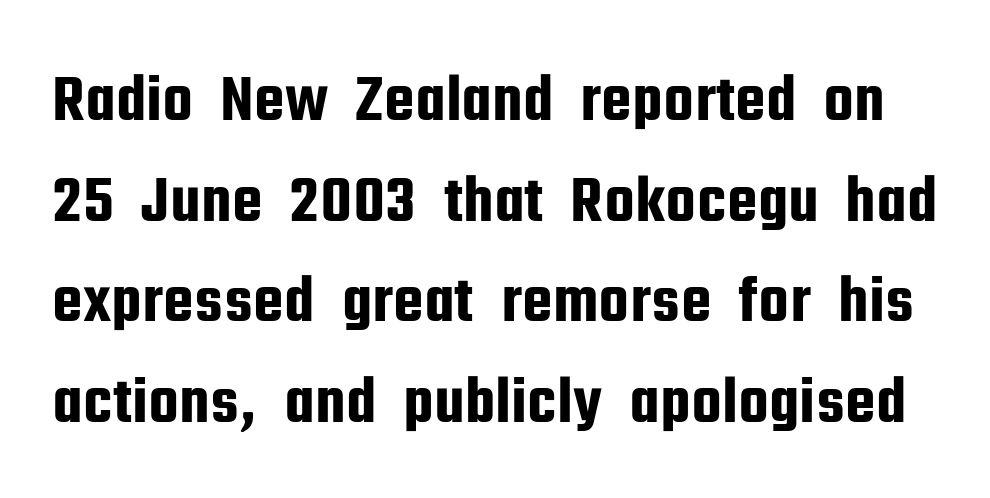
Q: Is the text italic (slanted)? A: No, it is upright.
Q: Is the typeface a serif or a sans-serif typeface? A: Sans-serif.
Q: Is the text underlined? A: No.
Q: Is the spacing between letters normal or unusually wide? A: Normal.
Q: Is the spacing between lines tight, normal or loose? A: Normal.
Q: Width (condensed, normal, or wide)? A: Condensed.
Q: Stroke contrast? A: Low.
Q: x-height? A: Medium.
Q: Monospaced? A: No.
